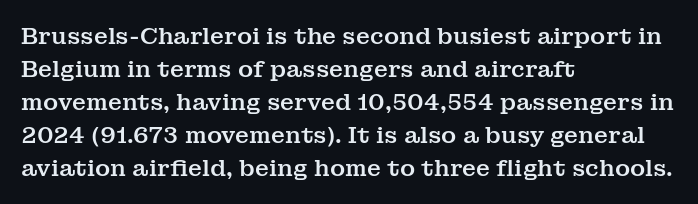
Plain, unruled lines of type. Letter spacing: default. Quick note: interline space is typical. Does the lettering tilt? It doesn't — this is upright. One-word summary of the alignment: left.
